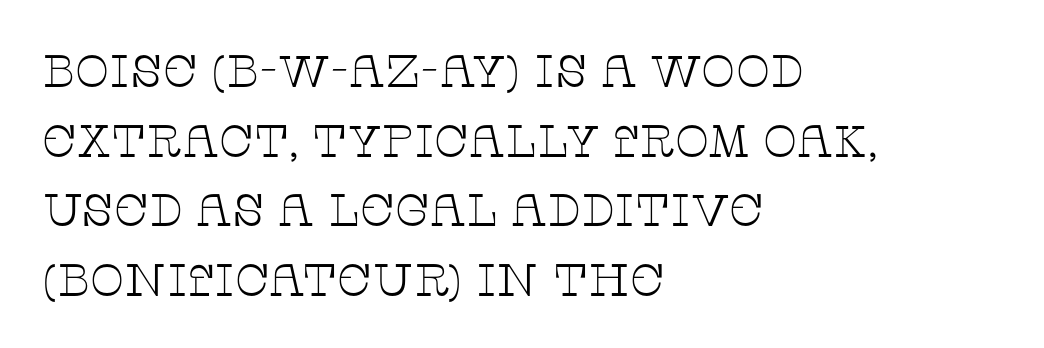
{"serif": "yes", "italic": "no", "bold": "no", "weight": "thin", "width": "wide", "stroke_contrast": "low", "x_height": "large", "monospaced": "no", "underline": "no", "align": "left", "line_spacing": "normal", "line_spacing_ratio": 1.55, "letter_spacing": "normal", "letter_spacing_em": 0.0, "glyph_px": 45}
